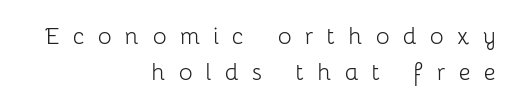
The image shows 29 px light sans-serif type, upright; set right-aligned, line spacing 1.23x, unusually wide letter spacing (+0.45 em), not underlined; low stroke contrast and a medium x-height.
